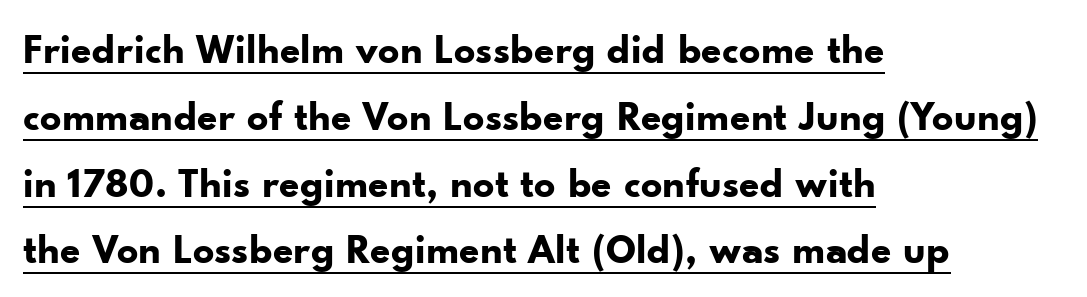
Q: Is the text bold? A: Yes.
Q: Is the text italic (slanted)? A: No, it is upright.
Q: Is the typeface a serif or a sans-serif typeface? A: Sans-serif.
Q: Is the text underlined? A: Yes.
Q: How is the paragraph aligned? A: Left-aligned.
Q: Is the spacing between letters normal or unusually wide? A: Normal.
Q: Is the spacing between lines tight, normal or loose? A: Normal.
Q: Width (condensed, normal, or wide)? A: Normal.
Q: Stroke contrast? A: Low.
Q: x-height? A: Small.
Q: Monospaced? A: No.
